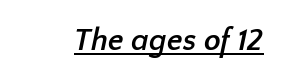
Q: Is the text bold? A: Yes.
Q: Is the typeface a serif or a sans-serif typeface? A: Sans-serif.
Q: Is the text underlined? A: Yes.
Q: Is the spacing between letters normal or unusually wide? A: Normal.
Q: Width (condensed, normal, or wide)? A: Normal.
Q: Stroke contrast? A: Low.
Q: x-height? A: Medium.
Q: Monospaced? A: No.
